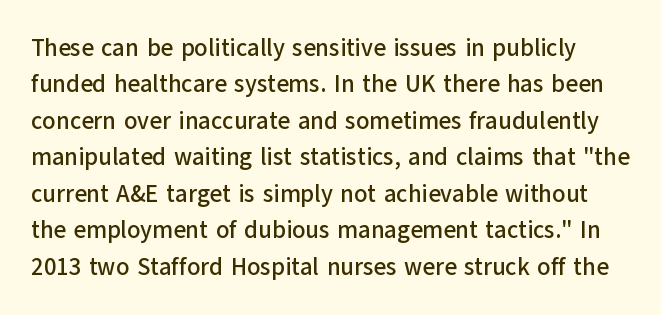
{"italic": "no", "underline": "no", "line_spacing": "normal", "line_spacing_ratio": 1.52, "letter_spacing": "normal", "letter_spacing_em": 0.0, "glyph_px": 24}
